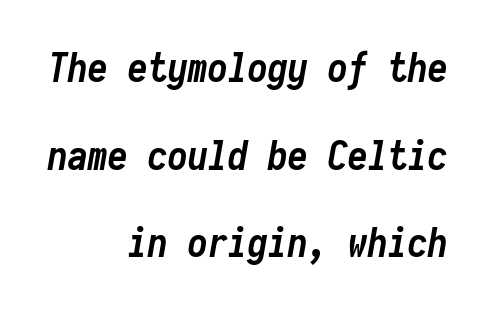
You could call the tracking neutral — neither tight nor loose. Yep, that's italic — everything's leaning. The glyphs have the mass of a bold cut. A typesetter would call this monospace, since all characters share one set width. Baseline-to-baseline distance is far greater than the letter height.
